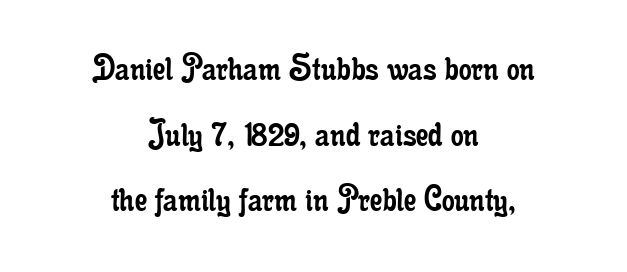
{"serif": "yes", "italic": "no", "bold": "no", "weight": "regular", "width": "condensed", "stroke_contrast": "low", "x_height": "small", "monospaced": "no", "underline": "no", "align": "center", "line_spacing": "normal", "line_spacing_ratio": 1.64, "letter_spacing": "normal", "letter_spacing_em": 0.0, "glyph_px": 40}
